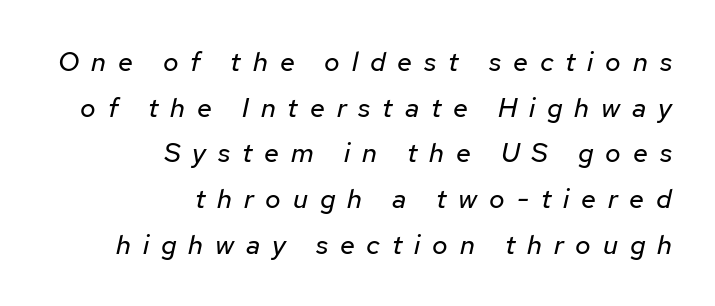
The image shows 27 px text type, italic (leaning right); set right-aligned, normal line spacing (1.69x), unusually wide letter spacing (+0.44 em), not underlined.
